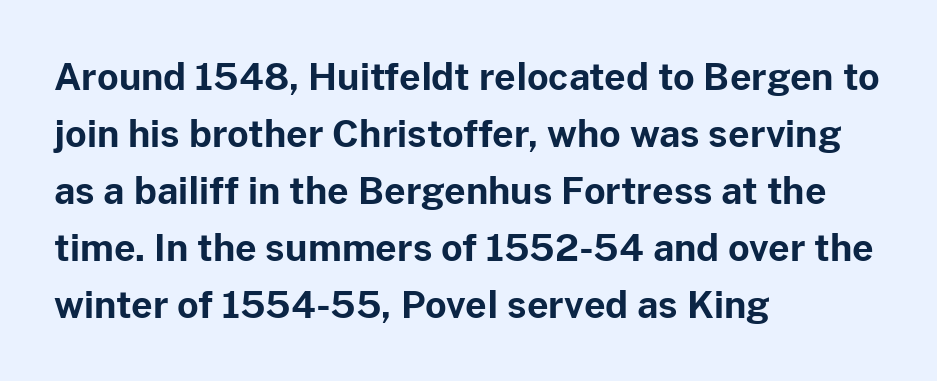
{"serif": "no", "italic": "no", "bold": "yes", "weight": "bold", "width": "normal", "stroke_contrast": "low", "x_height": "medium", "monospaced": "no", "underline": "no", "align": "left", "line_spacing": "normal", "line_spacing_ratio": 1.54, "letter_spacing": "normal", "letter_spacing_em": 0.0, "glyph_px": 37}
